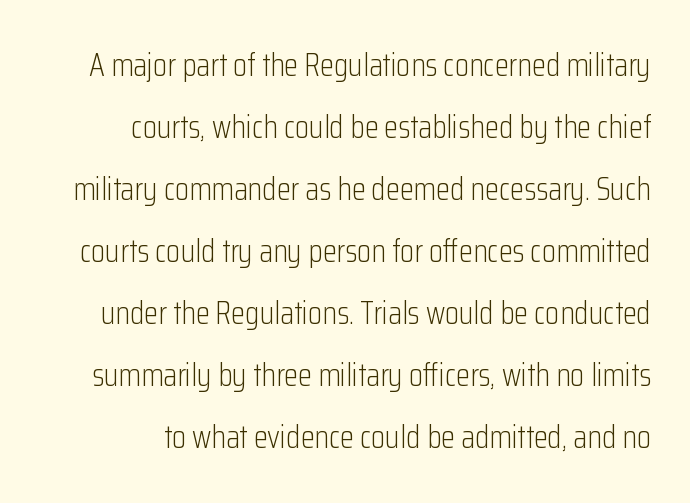
Q: Is the text bold? A: No.
Q: Is the text italic (slanted)? A: No, it is upright.
Q: Is the typeface a serif or a sans-serif typeface? A: Sans-serif.
Q: Is the text underlined? A: No.
Q: How is the paragraph aligned? A: Right-aligned.
Q: Is the spacing between letters normal or unusually wide? A: Normal.
Q: Is the spacing between lines tight, normal or loose? A: Loose.
Q: Width (condensed, normal, or wide)? A: Condensed.
Q: Stroke contrast? A: Low.
Q: x-height? A: Medium.
Q: Monospaced? A: No.
